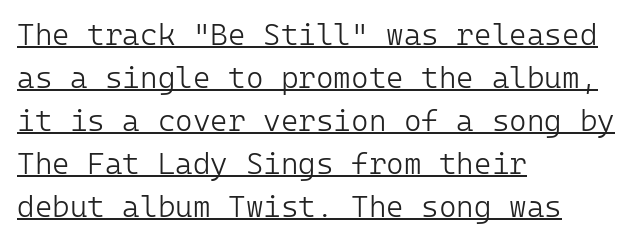
The image shows 30 px light sans-serif type, upright; set left-aligned, normal line spacing (1.43x), normal letter spacing, underlined; low stroke contrast and a medium x-height.
